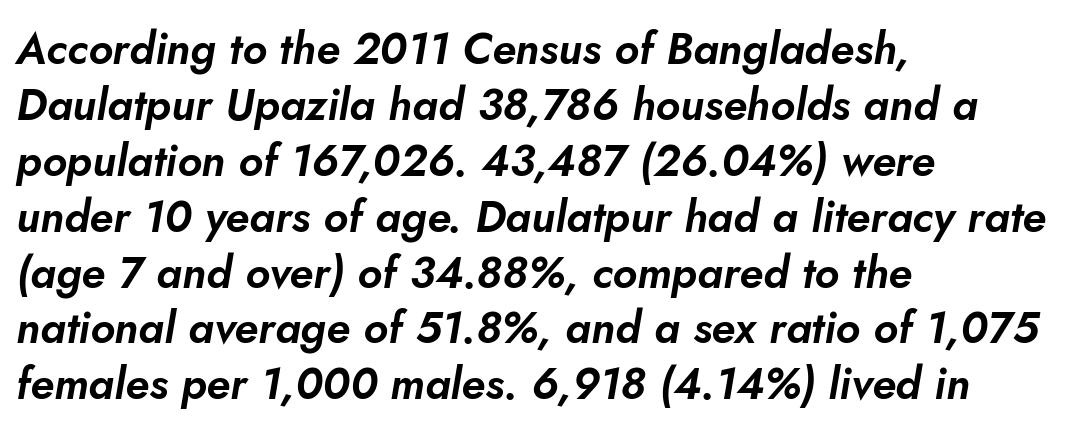
Q: Is the text italic (slanted)? A: Yes, it leans right by about 5 degrees.
Q: Is the text underlined? A: No.
Q: How is the paragraph aligned? A: Left-aligned.
Q: Is the spacing between letters normal or unusually wide? A: Normal.
Q: Is the spacing between lines tight, normal or loose? A: Normal.
Q: Width (condensed, normal, or wide)? A: Normal.
Q: Stroke contrast? A: Low.
Q: x-height? A: Small.
Q: Monospaced? A: No.
